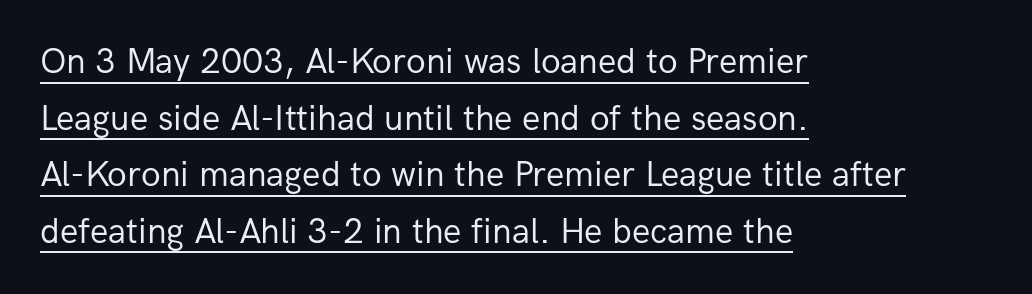
Q: Is the text bold? A: No.
Q: Is the text italic (slanted)? A: No, it is upright.
Q: Is the typeface a serif or a sans-serif typeface? A: Sans-serif.
Q: Is the text underlined? A: Yes.
Q: How is the paragraph aligned? A: Left-aligned.
Q: Is the spacing between letters normal or unusually wide? A: Normal.
Q: Is the spacing between lines tight, normal or loose? A: Normal.
Q: Width (condensed, normal, or wide)? A: Normal.
Q: Stroke contrast? A: Low.
Q: x-height? A: Medium.
Q: Monospaced? A: No.
